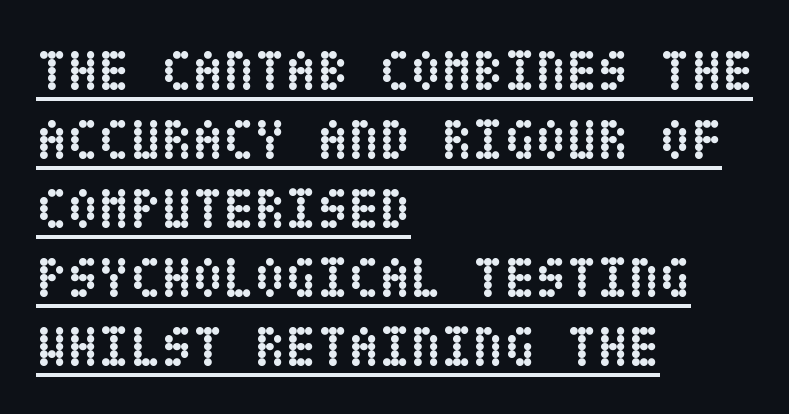
{"italic": "no", "bold": "yes", "weight": "semibold", "width": "condensed", "stroke_contrast": "low", "x_height": "large", "underline": "yes", "align": "left", "line_spacing_ratio": 1.21, "letter_spacing": "normal", "letter_spacing_em": 0.0, "glyph_px": 57}
